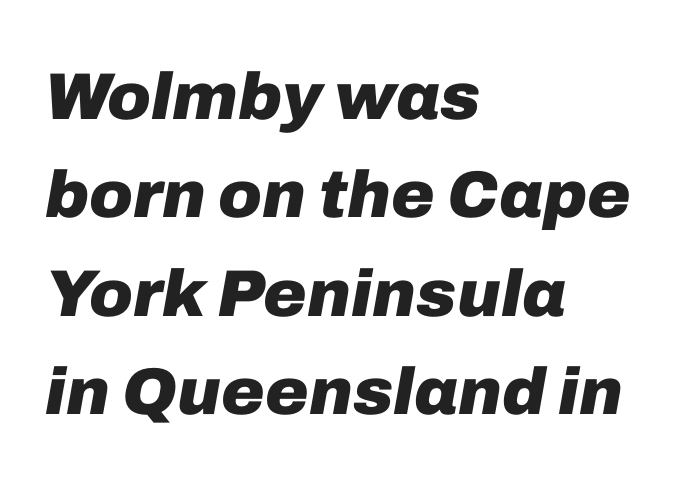
Q: Is the text bold? A: Yes.
Q: Is the text italic (slanted)? A: Yes, it leans right by about 10 degrees.
Q: Is the text underlined? A: No.
Q: How is the paragraph aligned? A: Left-aligned.
Q: Is the spacing between letters normal or unusually wide? A: Normal.
Q: Is the spacing between lines tight, normal or loose? A: Normal.
Q: Width (condensed, normal, or wide)? A: Normal.
Q: Stroke contrast? A: Low.
Q: x-height? A: Medium.
Q: Monospaced? A: No.
